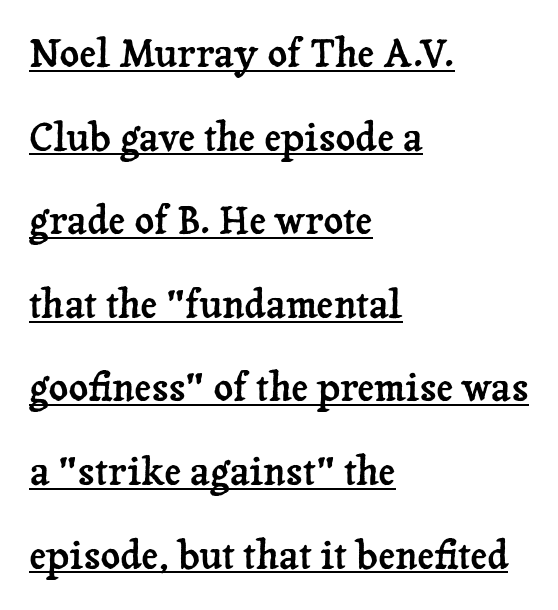
The lettering is marked with a stroke running underneath it. This is serif lettering, the kind often seen in printed books. The rendering uses natural spacing where letterforms have individual widths. Summary of vertical rhythm: relaxed, with wide interline spacing.
